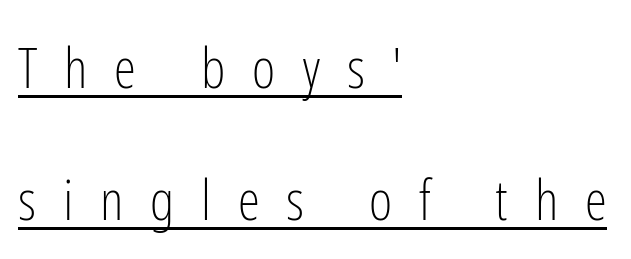
Q: Is the text bold? A: No.
Q: Is the text italic (slanted)? A: No, it is upright.
Q: Is the typeface a serif or a sans-serif typeface? A: Sans-serif.
Q: Is the text underlined? A: Yes.
Q: How is the paragraph aligned? A: Left-aligned.
Q: Is the spacing between letters normal or unusually wide? A: Unusually wide.
Q: Is the spacing between lines tight, normal or loose? A: Loose.
Q: Width (condensed, normal, or wide)? A: Condensed.
Q: Stroke contrast? A: Low.
Q: x-height? A: Medium.
Q: Monospaced? A: No.
